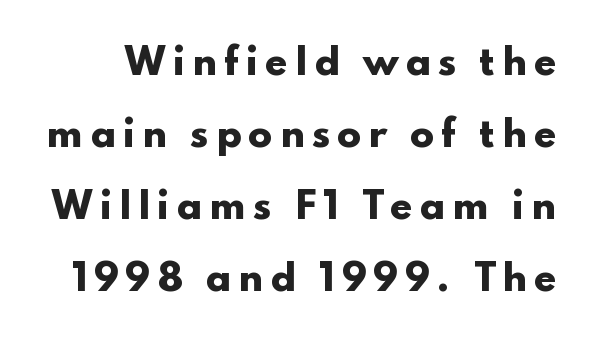
{"serif": "no", "italic": "no", "bold": "yes", "weight": "heavy", "width": "wide", "stroke_contrast": "low", "x_height": "small", "monospaced": "no", "underline": "no", "line_spacing": "loose", "line_spacing_ratio": 2.0, "glyph_px": 36}
